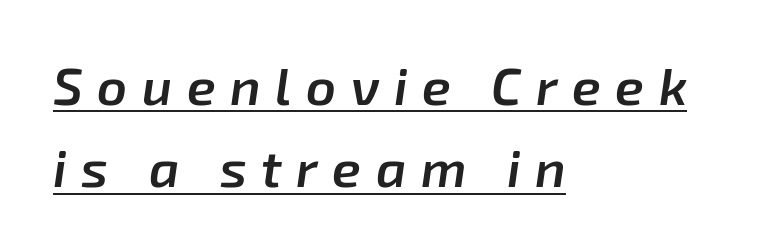
Q: Is the text bold? A: Semi-bold.
Q: Is the text italic (slanted)? A: Yes, it leans right by about 8 degrees.
Q: Is the text underlined? A: Yes.
Q: How is the paragraph aligned? A: Left-aligned.
Q: Is the spacing between letters normal or unusually wide? A: Unusually wide.
Q: Is the spacing between lines tight, normal or loose? A: Normal.
Q: Width (condensed, normal, or wide)? A: Normal.
Q: Stroke contrast? A: Low.
Q: x-height? A: Medium.
Q: Monospaced? A: No.
